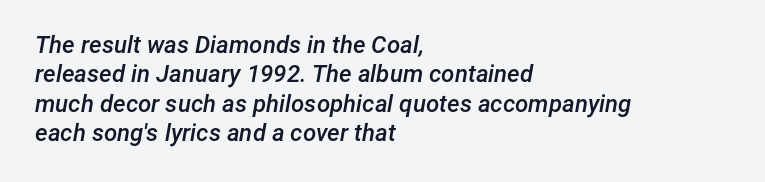
Words appear dense and cohesive because spacing is normal. Caption: semibold face, moderately heavy strokes. In terms of posture, this sample is oblique. The text block is weighted toward the left margin, trailing off unevenly rightward.
